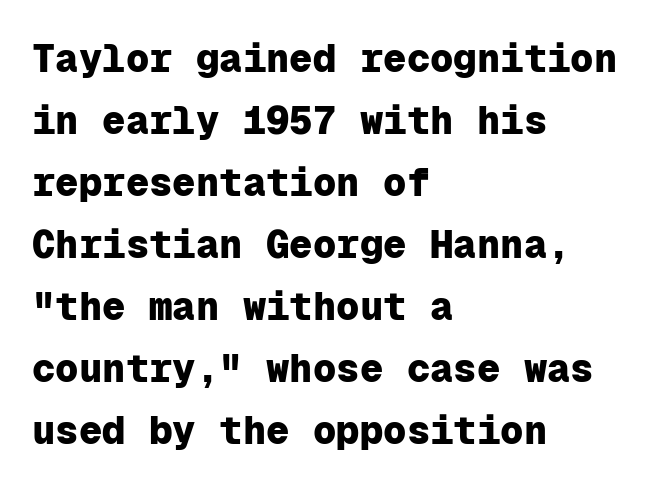
Does the leading feel generous? No, just average. The font family rendered here belongs to the sans-serif group. Beneath every word, the page is bare. Strokes here are thick enough to call this a true bold.
